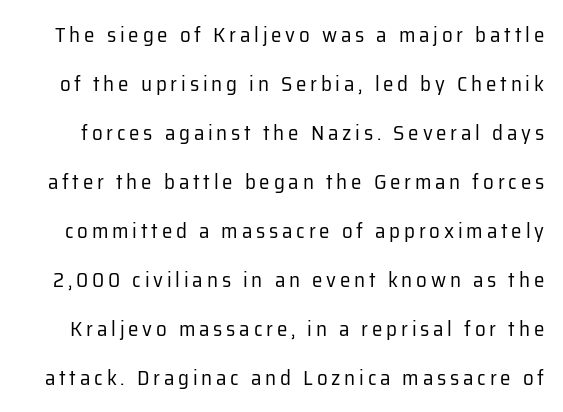
{"italic": "no", "bold": "no", "underline": "no", "line_spacing": "loose", "line_spacing_ratio": 2.33, "glyph_px": 21}
